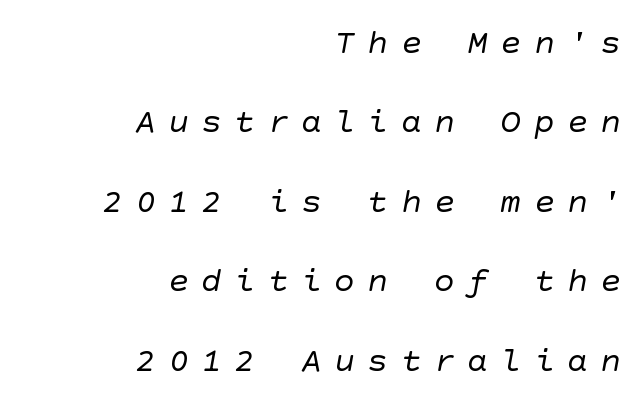
The image shows 35 px regular-weight sans-serif type; set right-aligned, loose line spacing (2.27x), unusually wide letter spacing (+0.35 em), not underlined; low stroke contrast and a large x-height.
